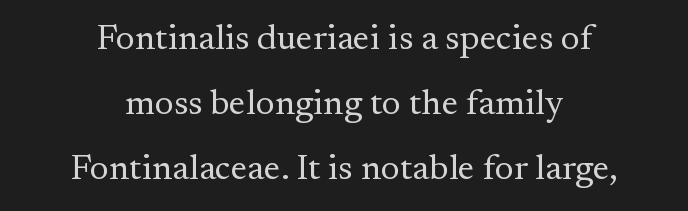
Q: Is the text bold? A: No.
Q: Is the text italic (slanted)? A: No, it is upright.
Q: Is the typeface a serif or a sans-serif typeface? A: Serif.
Q: Is the text underlined? A: No.
Q: How is the paragraph aligned? A: Centered.
Q: Is the spacing between letters normal or unusually wide? A: Normal.
Q: Width (condensed, normal, or wide)? A: Normal.
Q: Stroke contrast? A: Medium.
Q: x-height? A: Small.
Q: Monospaced? A: No.
